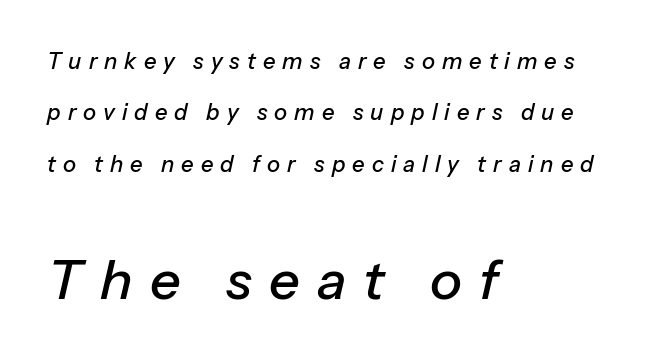
Larger block? The one below; the one above is distinctly smaller. Here the designer chose a conventional face with non-uniform glyph widths. The horizontal fit of the characters is loose and conspicuously gappy. How would I describe the line gaps? Wide and relaxed. The strip under each line holds only bare page.
